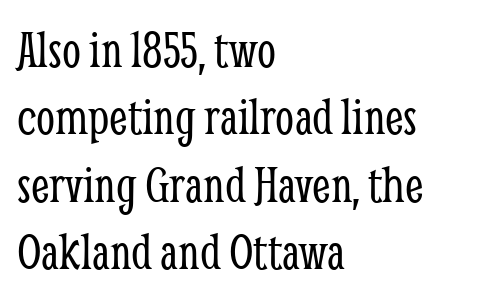
The image shows 54 px light, condensed serif type, upright; set left-aligned, normal line spacing (1.25x), normal letter spacing, not underlined; low stroke contrast and a medium x-height.
